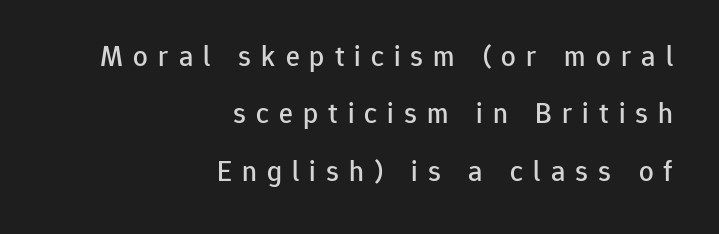
Q: Is the text italic (slanted)? A: No, it is upright.
Q: Is the typeface a serif or a sans-serif typeface? A: Sans-serif.
Q: Is the text underlined? A: No.
Q: How is the paragraph aligned? A: Right-aligned.
Q: Is the spacing between letters normal or unusually wide? A: Unusually wide.
Q: Is the spacing between lines tight, normal or loose? A: Loose.
Q: Width (condensed, normal, or wide)? A: Normal.
Q: Stroke contrast? A: Low.
Q: x-height? A: Medium.
Q: Monospaced? A: No.
